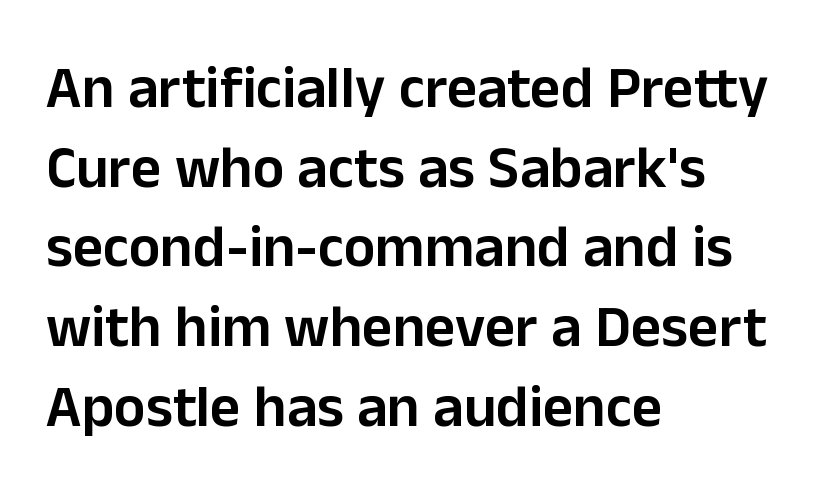
The image shows 59 px semibold sans-serif type, upright; set left-aligned, normal line spacing (1.35x), normal letter spacing, not underlined; low stroke contrast and a medium x-height.
